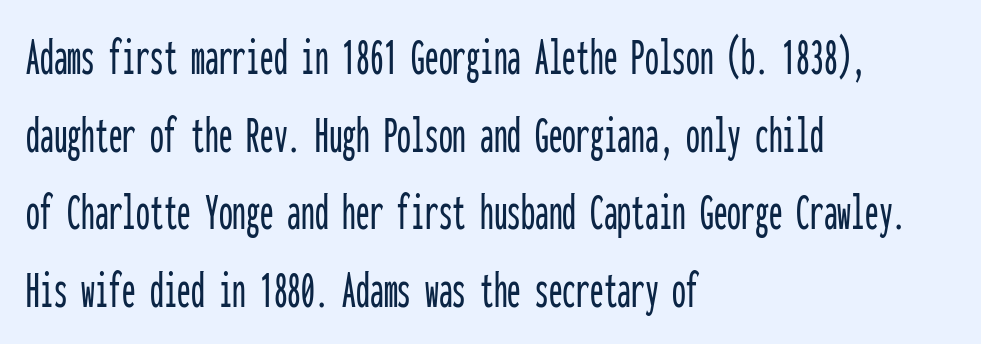
The image shows 55 px condensed sans-serif type, upright, monospaced; set left-aligned, normal line spacing (1.41x), normal letter spacing, not underlined; low stroke contrast and a medium x-height.
